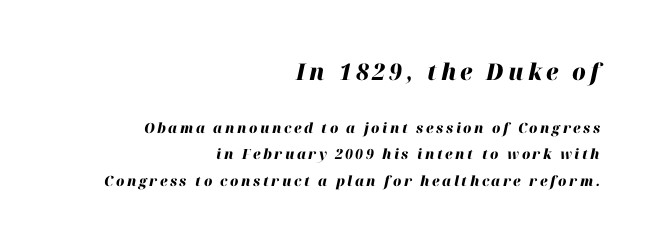
Leading is clearly above the norm, producing a sparse column. Which chunk is bigger? The first one — the top block dwarfs the bottom. Does the lettering tilt? It does — this is italic. Typographic density is high because the face is bold.
